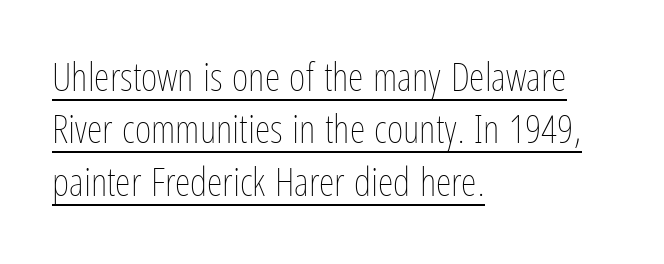
Regarding leading, the lines here are spaced in the standard way. Nothing heavy about these letters — not bold at all. This sample is left-justified, so line endings fall wherever the words run out. The string is rendered with underlining switched on.
